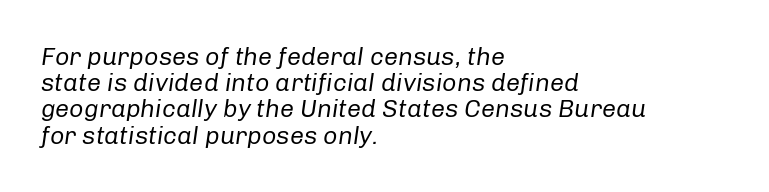
The image shows 25 px text type, italic (leaning right); set left-aligned, tight line spacing (1.05x), normal letter spacing, not underlined.
